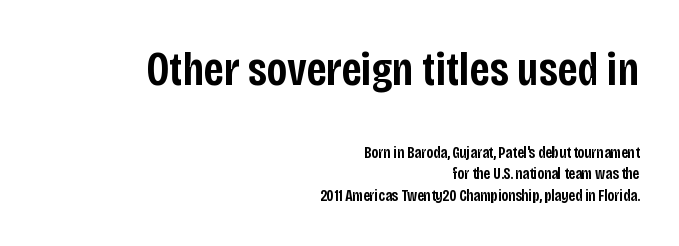
The image shows 48 px semibold, condensed sans-serif type, upright; set right-aligned, normal line spacing (1.34x), normal letter spacing, not underlined; the first (top) block is 3.0x larger; low stroke contrast and a large x-height.
